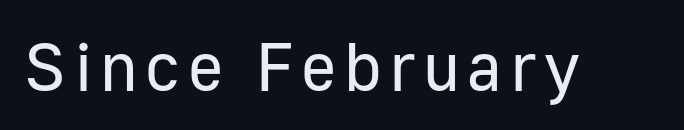
Q: Is the text bold? A: No.
Q: Is the text italic (slanted)? A: No, it is upright.
Q: Is the typeface a serif or a sans-serif typeface? A: Sans-serif.
Q: Is the text underlined? A: No.
Q: Width (condensed, normal, or wide)? A: Normal.
Q: Stroke contrast? A: Low.
Q: x-height? A: Medium.
Q: Monospaced? A: No.
